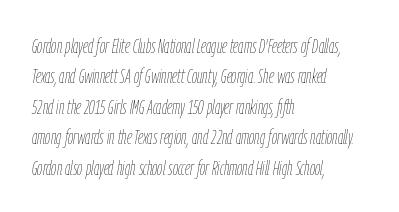
The image shows 21 px text type, italic (leaning right); set left-aligned, normal line spacing (1.45x), normal letter spacing, not underlined.
